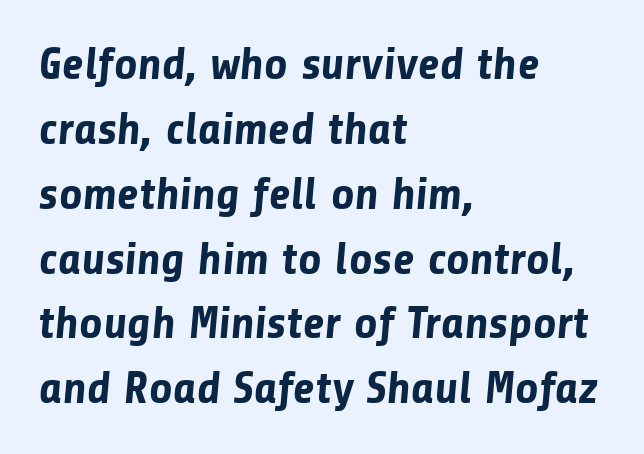
The image shows 46 px bold sans-serif type; set left-aligned, normal line spacing (1.41x), normal letter spacing, not underlined; low stroke contrast and a medium x-height.
